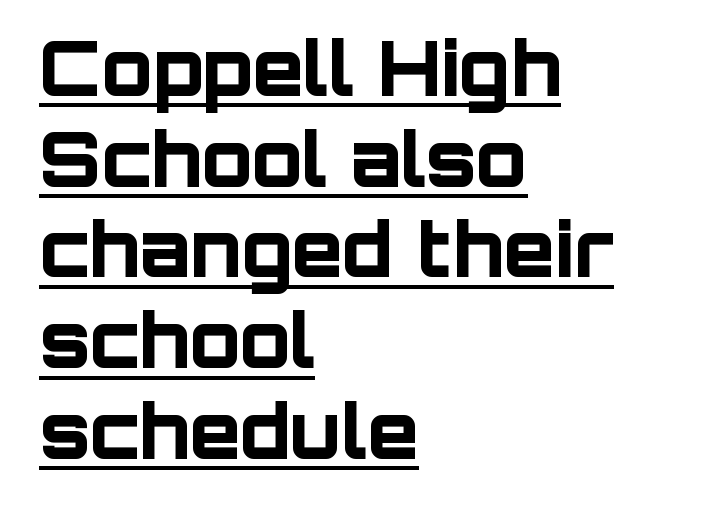
{"serif": "no", "italic": "no", "bold": "yes", "weight": "bold", "width": "normal", "stroke_contrast": "low", "x_height": "large", "monospaced": "no", "underline": "yes", "align": "left", "line_spacing_ratio": 1.21, "letter_spacing": "normal", "letter_spacing_em": 0.0, "glyph_px": 75}
